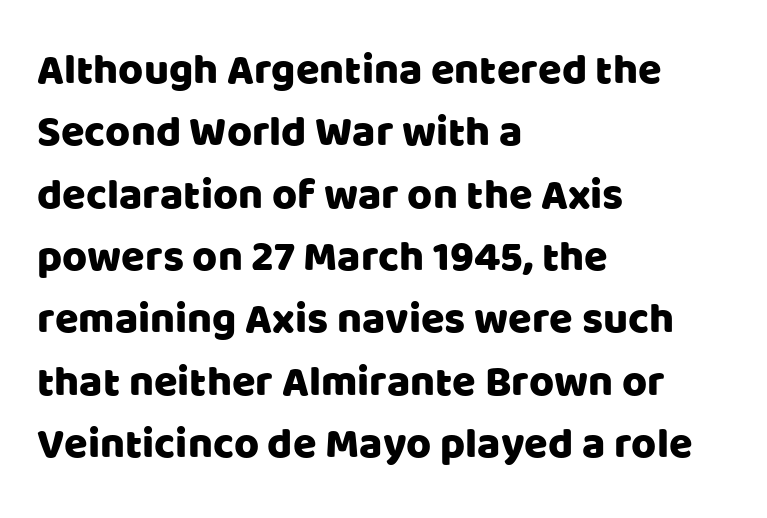
Q: Is the text italic (slanted)? A: No, it is upright.
Q: Is the typeface a serif or a sans-serif typeface? A: Sans-serif.
Q: Is the text underlined? A: No.
Q: How is the paragraph aligned? A: Left-aligned.
Q: Is the spacing between letters normal or unusually wide? A: Normal.
Q: Is the spacing between lines tight, normal or loose? A: Normal.
Q: Width (condensed, normal, or wide)? A: Normal.
Q: Stroke contrast? A: Low.
Q: x-height? A: Large.
Q: Monospaced? A: No.
